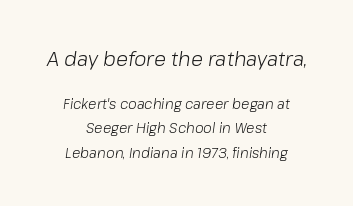
Q: Is the text bold? A: No.
Q: Is the text italic (slanted)? A: Yes, it leans right by about 8 degrees.
Q: Is the text underlined? A: No.
Q: How is the paragraph aligned? A: Centered.
Q: Is the spacing between letters normal or unusually wide? A: Normal.
Q: Which block of text is set in a larger size, the first (top) or the second (bottom)? A: The first (top) one.
